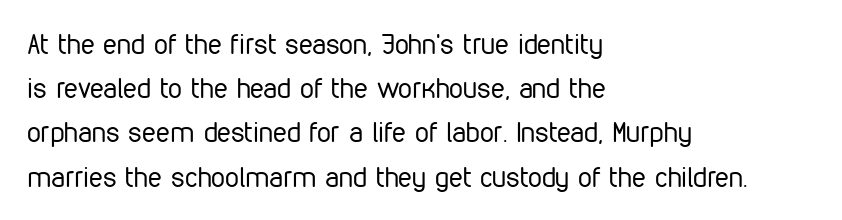
Q: Is the text bold? A: No.
Q: Is the text italic (slanted)? A: No, it is upright.
Q: Is the typeface a serif or a sans-serif typeface? A: Sans-serif.
Q: Is the text underlined? A: No.
Q: How is the paragraph aligned? A: Left-aligned.
Q: Is the spacing between letters normal or unusually wide? A: Normal.
Q: Is the spacing between lines tight, normal or loose? A: Normal.
Q: Width (condensed, normal, or wide)? A: Condensed.
Q: Stroke contrast? A: Low.
Q: x-height? A: Medium.
Q: Monospaced? A: No.
